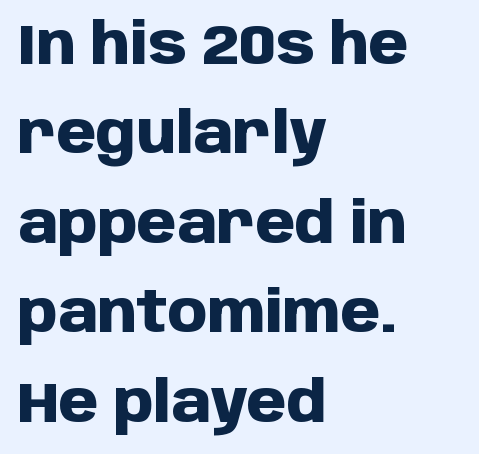
{"serif": "no", "italic": "no", "bold": "yes", "weight": "heavy", "width": "normal", "stroke_contrast": "low", "x_height": "large", "monospaced": "no", "underline": "no", "align": "left", "line_spacing": "normal", "line_spacing_ratio": 1.57, "letter_spacing": "normal", "letter_spacing_em": 0.0, "glyph_px": 57}
